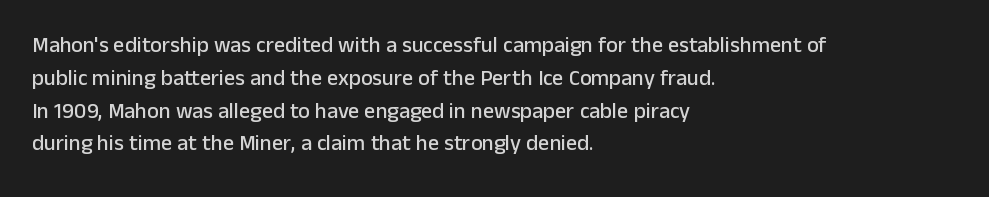
The specimen omits any rule beneath the text block's lines. Is the letter spacing exaggerated? No — it looks like the ordinary default. The typography opts for an upright posture over an oblique one. The rag falls on the right side of this text block. Baseline-to-baseline distance is the conventional proportion of letter height.
